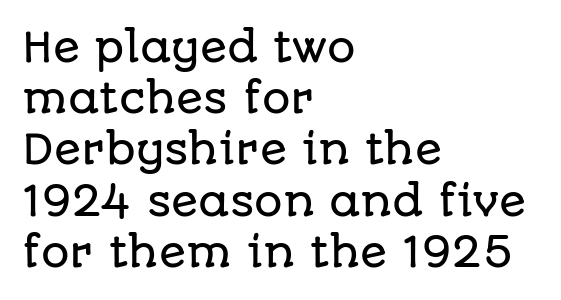
The image shows 40 px sans-serif type, upright; set left-aligned, normal line spacing (1.28x), normal letter spacing, not underlined; low stroke contrast and a large x-height.
